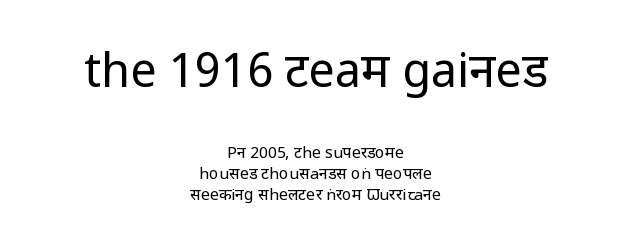
A typesetter would call this proportional, since set widths differ per character. A light-to-regular cut is what we see here. Is this a sans? Yes — the strokes have no serifs. Baseline-to-baseline distance is the conventional proportion of letter height. This is the regular roman posture of the typeface. Underline: absent.
